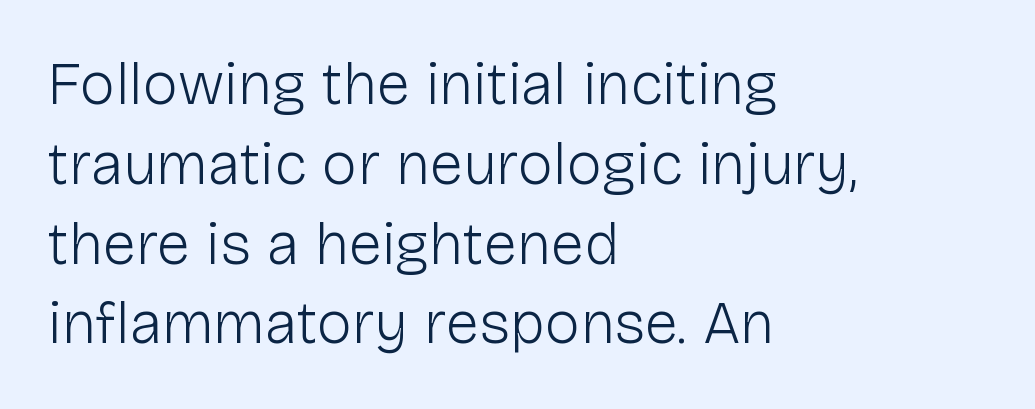
The image shows 60 px light sans-serif type, upright; set left-aligned, normal line spacing (1.33x), normal letter spacing, not underlined; low stroke contrast and a medium x-height.
